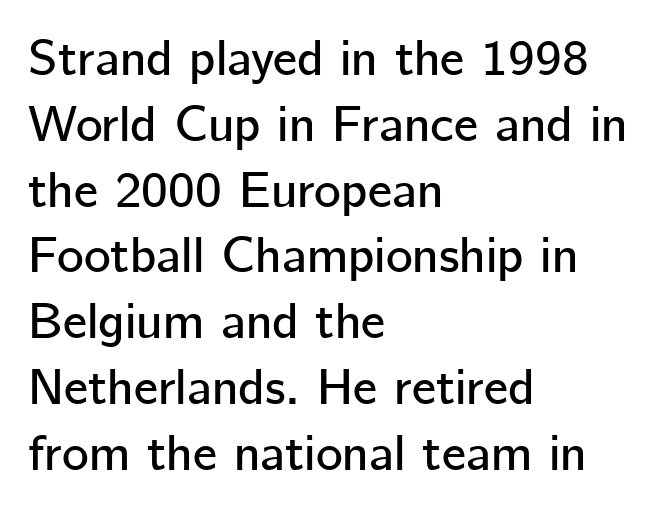
Q: Is the text italic (slanted)? A: No, it is upright.
Q: Is the typeface a serif or a sans-serif typeface? A: Sans-serif.
Q: Is the text underlined? A: No.
Q: How is the paragraph aligned? A: Left-aligned.
Q: Is the spacing between letters normal or unusually wide? A: Normal.
Q: Is the spacing between lines tight, normal or loose? A: Normal.
Q: Width (condensed, normal, or wide)? A: Normal.
Q: Stroke contrast? A: Low.
Q: x-height? A: Medium.
Q: Monospaced? A: No.
